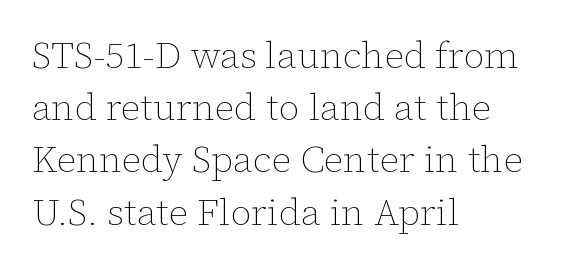
The characters are drawn with everyday or finer stroke widths. Compared with typical paragraphs, the rows here are spaced about the same. Left-aligned paragraph, ragged on the right. Posture: upright roman. These lines are rendered in a variable-pitch font.
